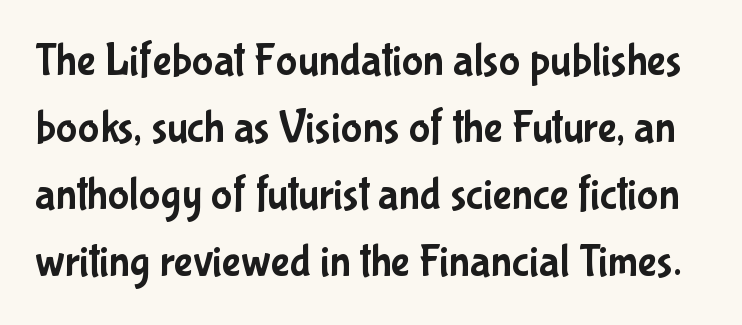
The image shows 45 px condensed sans-serif type, upright; set normal line spacing (1.49x), normal letter spacing, not underlined; low stroke contrast and a medium x-height.
